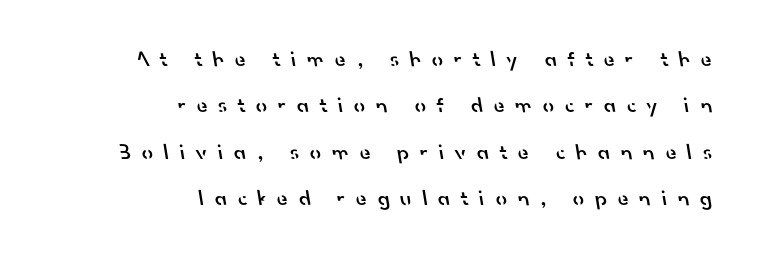
{"bold": "semi", "underline": "no", "align": "right", "line_spacing": "loose", "line_spacing_ratio": 2.11, "letter_spacing": "wide", "letter_spacing_em": 0.49, "glyph_px": 22}
